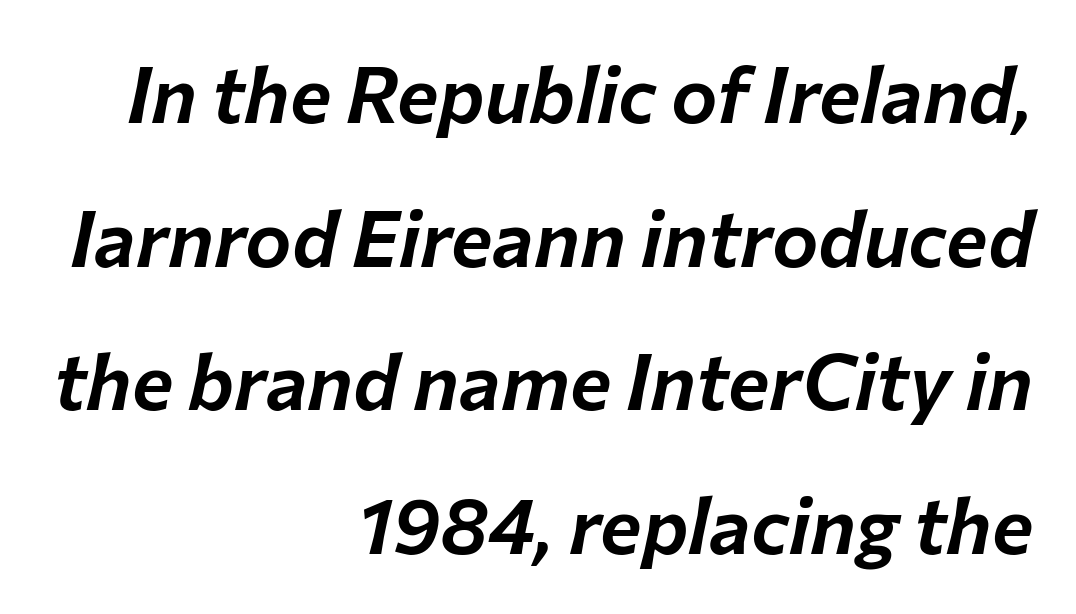
Anything drawn beneath the words? Only blank space. Slanted lettering throughout. This sample is right-justified, so line beginnings fall wherever the words allow. Spacing verdict: proportional, widths tailored to each character. Tracking value appears to be zero — textbook default spacing.
